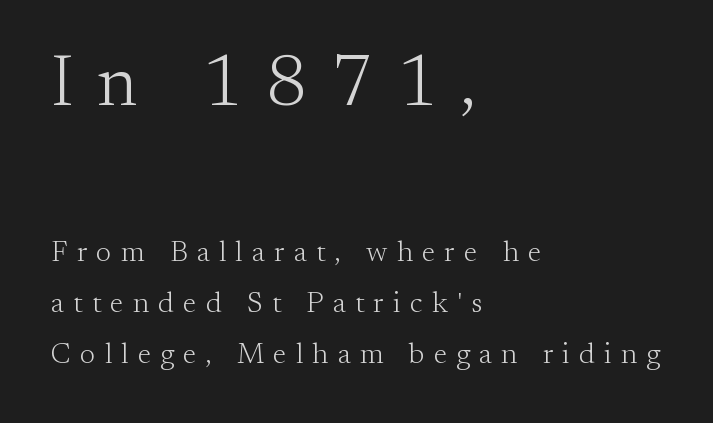
The typeface has the unassuming heft of standard copy or less. How are the letters spaced? Widely, with obvious added tracking. Do the characters align in a grid? No, the font is proportional. Horizontal alignment here is leftward, the default for most running prose. The letters carry serifs — small finishing strokes at the ends of their stems. Just letters on the line, the space beneath them empty.
